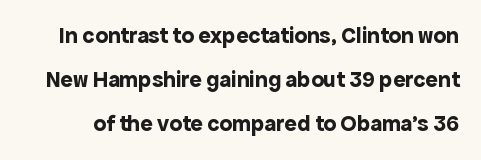
The image shows 23 px bold type, upright; set loose line spacing (1.92x), normal letter spacing, not underlined.
